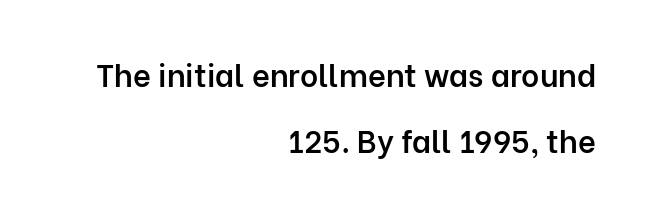
{"serif": "no", "italic": "no", "bold": "semi", "weight": "semibold", "width": "normal", "stroke_contrast": "low", "x_height": "medium", "monospaced": "no", "underline": "no", "align": "right", "line_spacing": "loose", "line_spacing_ratio": 2.14, "letter_spacing": "normal", "letter_spacing_em": 0.0, "glyph_px": 31}
